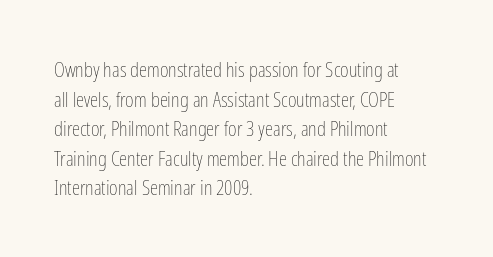
The image shows 21 px text type, upright; set left-aligned, normal line spacing (1.41x), normal letter spacing, not underlined.
